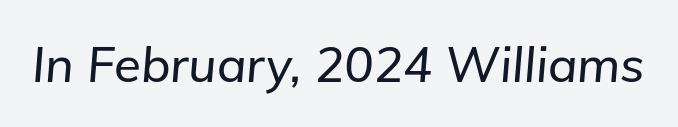
{"italic": "yes", "lean": "right", "slant_degrees": 5, "width": "normal", "stroke_contrast": "low", "x_height": "medium", "monospaced": "no", "underline": "no", "letter_spacing": "normal", "letter_spacing_em": 0.0, "glyph_px": 49}
